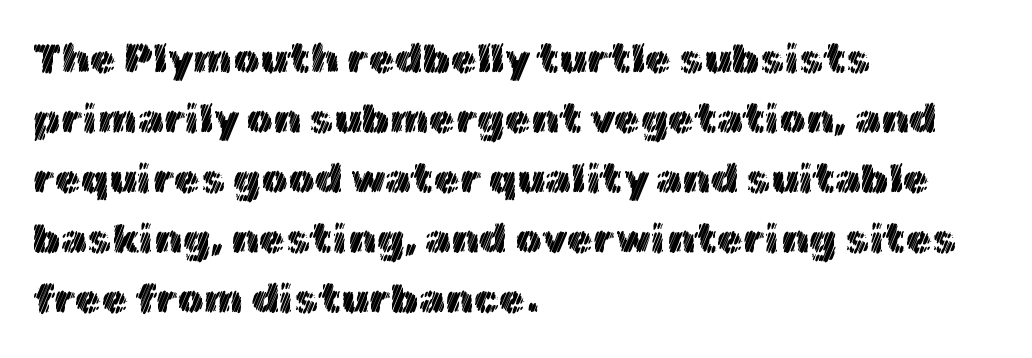
Each line starts at the same left margin while the right side varies. Regular leading. Here the glyphs are tracked normally, forming tight word shapes. These lines were composed using upright roman letters. Proportional: the letters do not fall into vertical columns.
